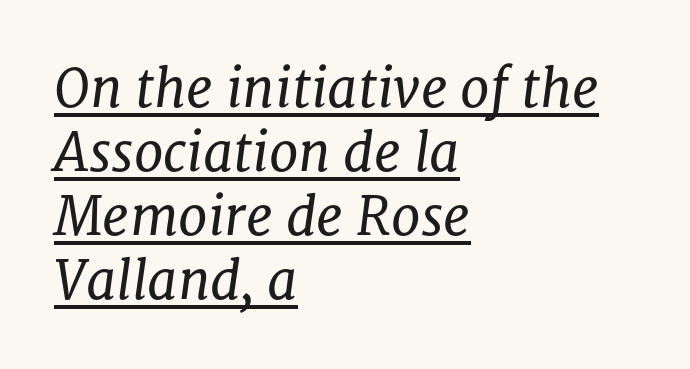
All the whitespace from short lines collects on the right. Weight: regular or lighter. Glyph-to-glyph distance matches everyday printed text. This sample has the flowing, uneven cadence of proportional lettering. The sample's only ornament is a line tracing under the words.
